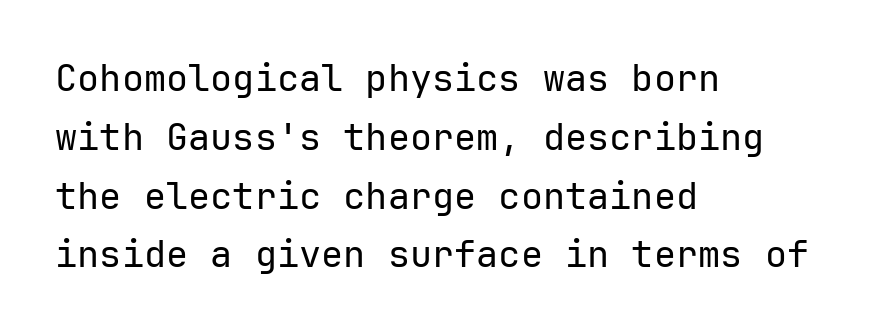
{"serif": "no", "italic": "no", "bold": "no", "weight": "regular", "width": "normal", "stroke_contrast": "low", "x_height": "medium", "underline": "no", "align": "left", "line_spacing": "normal", "line_spacing_ratio": 1.59, "letter_spacing": "normal", "letter_spacing_em": 0.0, "glyph_px": 37}
